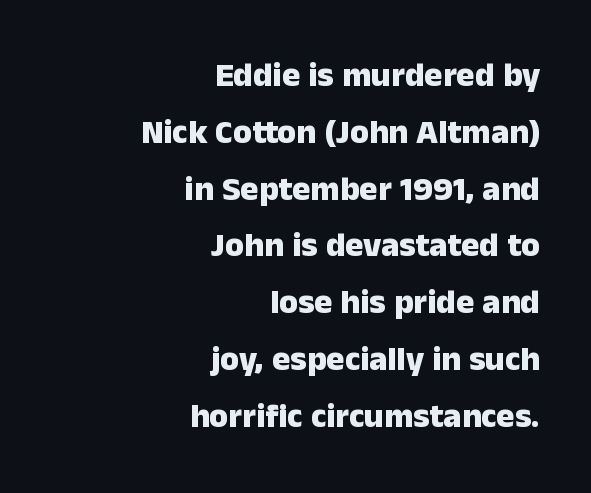
{"serif": "no", "italic": "no", "bold": "yes", "weight": "heavy", "width": "normal", "stroke_contrast": "low", "x_height": "medium", "monospaced": "no", "underline": "no", "align": "right", "line_spacing": "normal", "line_spacing_ratio": 1.67, "letter_spacing": "normal", "letter_spacing_em": 0.0, "glyph_px": 34}
